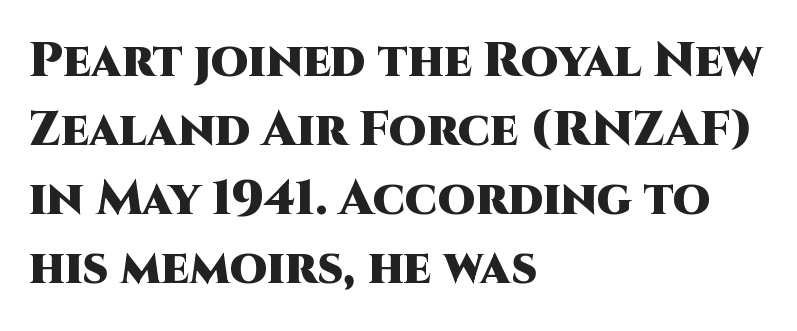
{"serif": "no", "italic": "no", "bold": "yes", "weight": "heavy", "width": "normal", "stroke_contrast": "high", "x_height": "large", "monospaced": "no", "underline": "no", "align": "left", "line_spacing": "normal", "line_spacing_ratio": 1.44, "letter_spacing": "normal", "letter_spacing_em": 0.0, "glyph_px": 48}
